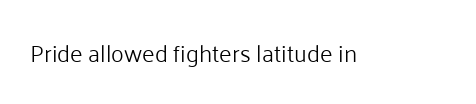
The image shows 24 px text type, upright; set normal letter spacing, not underlined.
